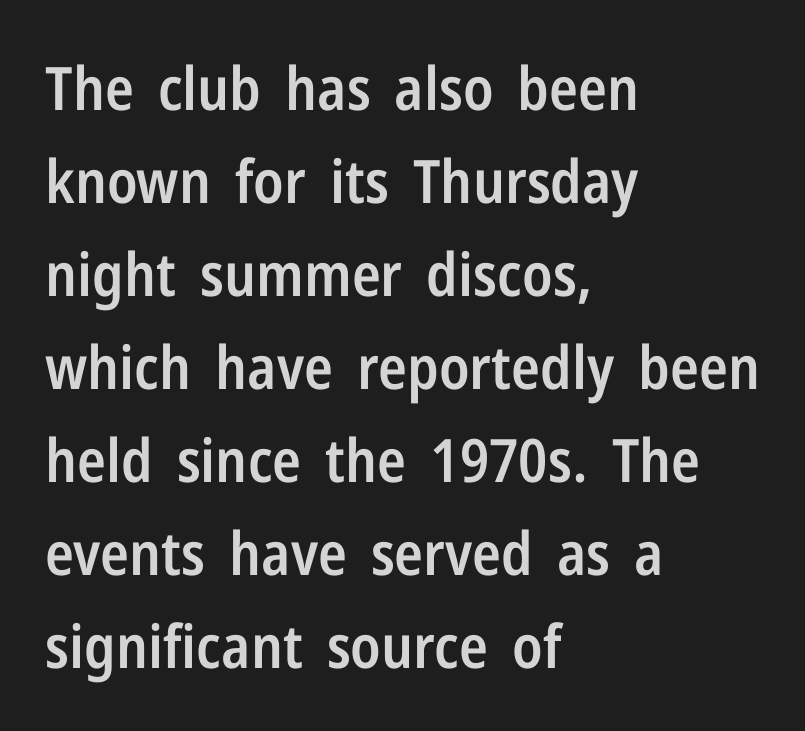
The image shows 60 px semibold, condensed sans-serif type, upright; set left-aligned, normal line spacing (1.55x), normal letter spacing, not underlined; low stroke contrast and a medium x-height.
